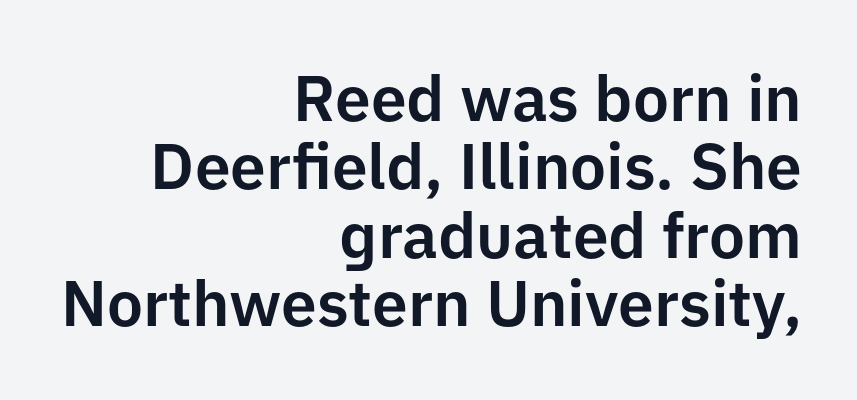
The image shows 64 px sans-serif type, upright; set right-aligned, tight line spacing (1.07x), normal letter spacing, not underlined; low stroke contrast and a medium x-height.
